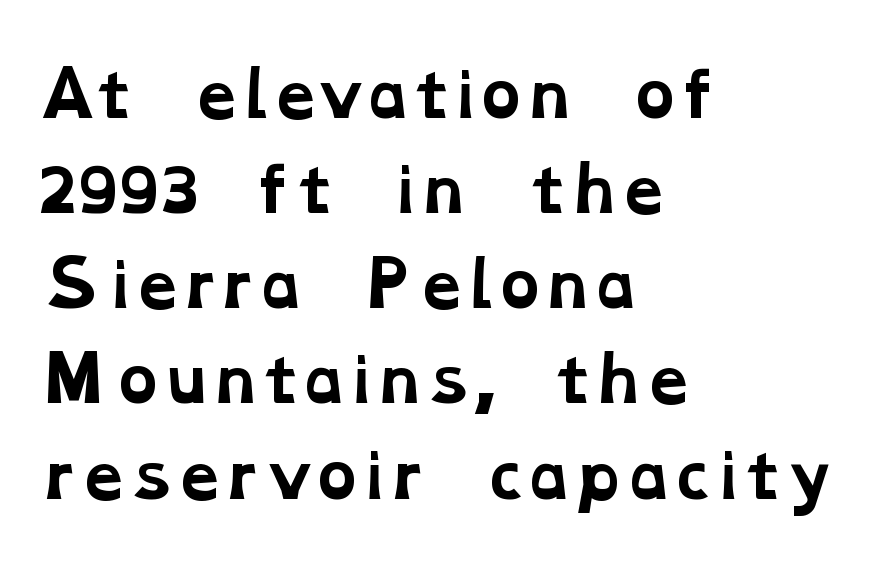
Q: Is the text bold? A: Yes.
Q: Is the typeface a serif or a sans-serif typeface? A: Serif.
Q: Is the text underlined? A: No.
Q: How is the paragraph aligned? A: Left-aligned.
Q: Is the spacing between letters normal or unusually wide? A: Normal.
Q: Is the spacing between lines tight, normal or loose? A: Normal.
Q: Width (condensed, normal, or wide)? A: Wide.
Q: Stroke contrast? A: Low.
Q: x-height? A: Medium.
Q: Monospaced? A: No.
